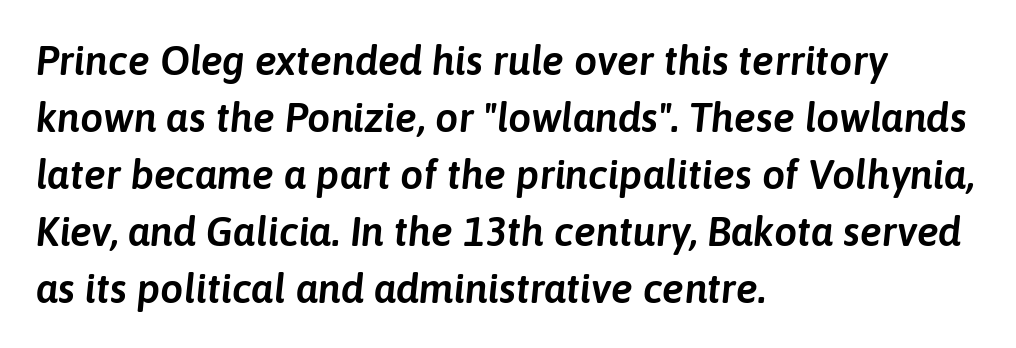
Q: Is the text italic (slanted)? A: Yes, it leans right by about 6 degrees.
Q: Is the text underlined? A: No.
Q: How is the paragraph aligned? A: Left-aligned.
Q: Is the spacing between letters normal or unusually wide? A: Normal.
Q: Is the spacing between lines tight, normal or loose? A: Normal.
Q: Width (condensed, normal, or wide)? A: Normal.
Q: Stroke contrast? A: Low.
Q: x-height? A: Medium.
Q: Monospaced? A: No.
